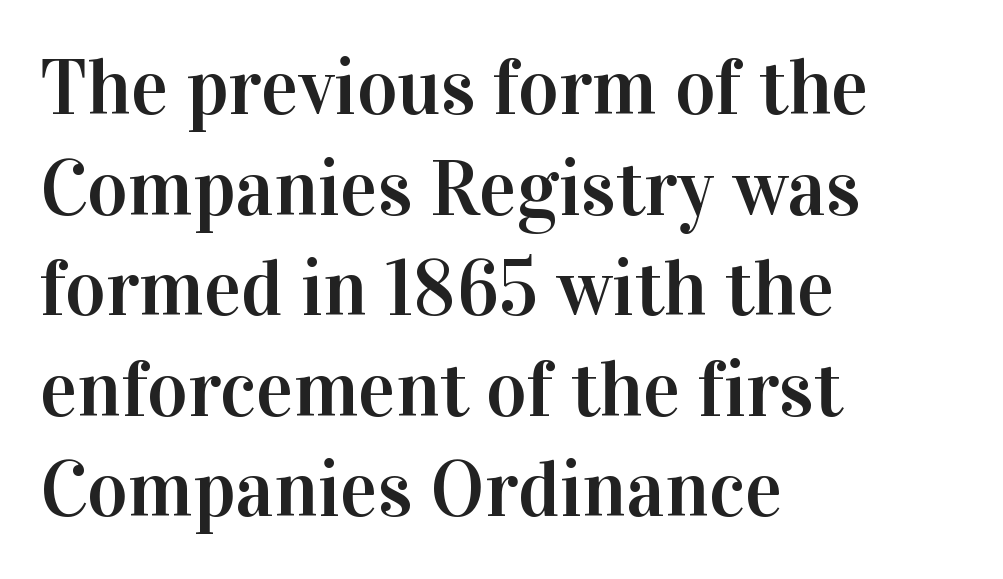
The image shows 78 px serif type, upright; set left-aligned, normal line spacing (1.29x), normal letter spacing, not underlined; high stroke contrast and a medium x-height.
